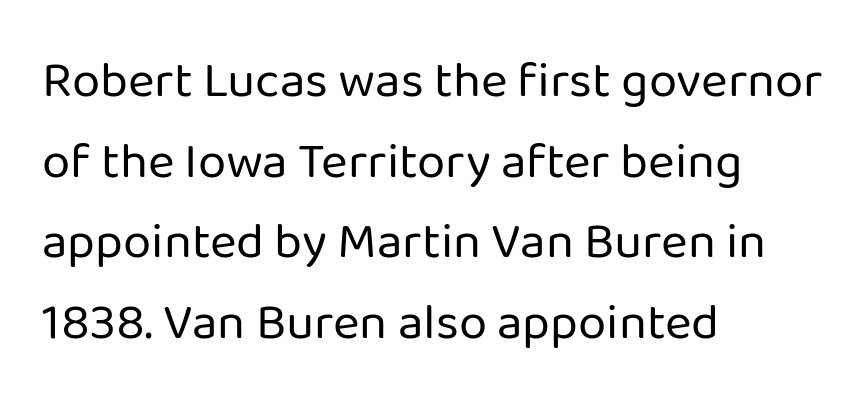
The image shows 51 px regular-weight sans-serif type, upright; set left-aligned, normal line spacing (1.58x), normal letter spacing, not underlined; low stroke contrast and a medium x-height.
